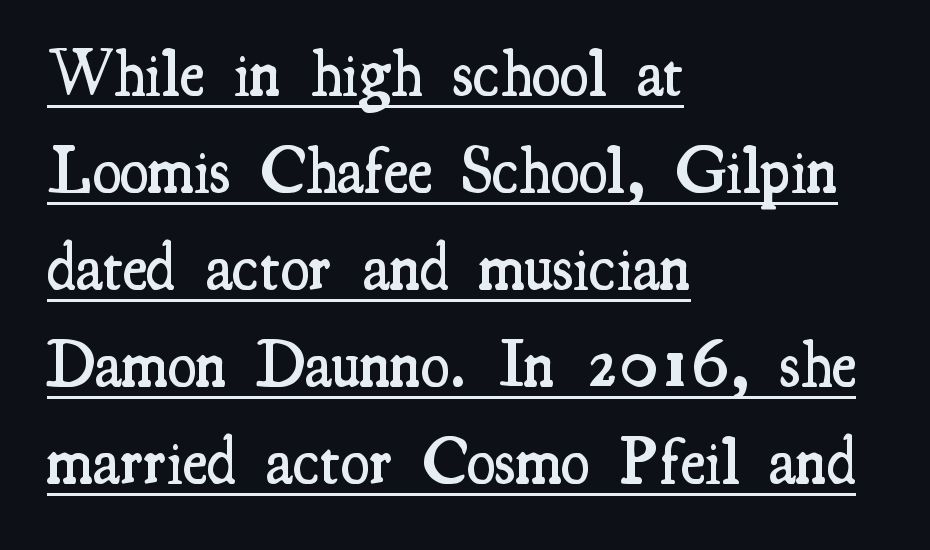
{"serif": "yes", "italic": "no", "bold": "semi", "weight": "semibold", "width": "condensed", "stroke_contrast": "medium", "x_height": "small", "monospaced": "no", "underline": "yes", "align": "left", "line_spacing": "normal", "line_spacing_ratio": 1.47, "letter_spacing": "normal", "letter_spacing_em": 0.0, "glyph_px": 66}
